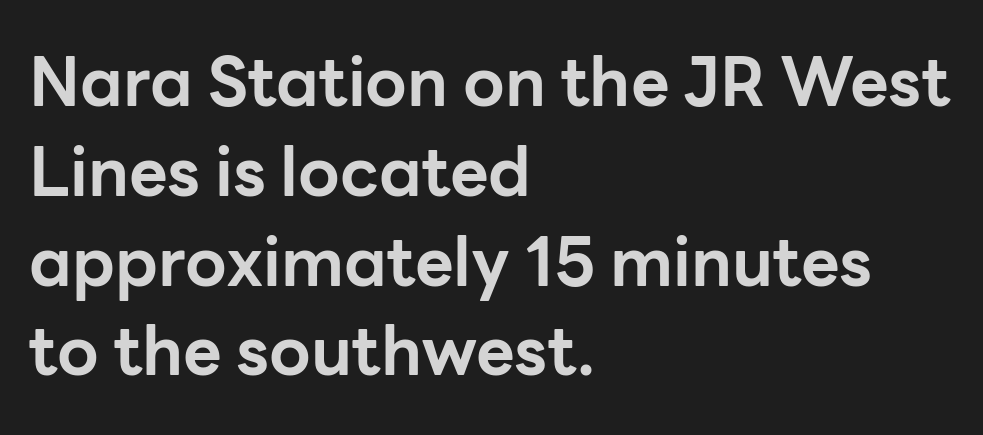
Q: Is the text bold? A: Yes.
Q: Is the text italic (slanted)? A: No, it is upright.
Q: Is the typeface a serif or a sans-serif typeface? A: Sans-serif.
Q: Is the text underlined? A: No.
Q: How is the paragraph aligned? A: Left-aligned.
Q: Is the spacing between letters normal or unusually wide? A: Normal.
Q: Is the spacing between lines tight, normal or loose? A: Normal.
Q: Width (condensed, normal, or wide)? A: Normal.
Q: Stroke contrast? A: Low.
Q: x-height? A: Medium.
Q: Monospaced? A: No.
